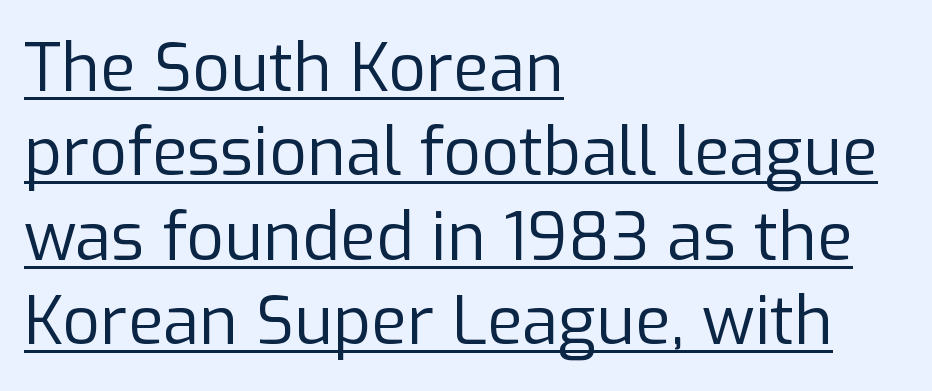
The image shows 66 px regular-weight sans-serif type, upright; set left-aligned, normal line spacing (1.28x), normal letter spacing, underlined; low stroke contrast and a medium x-height.
